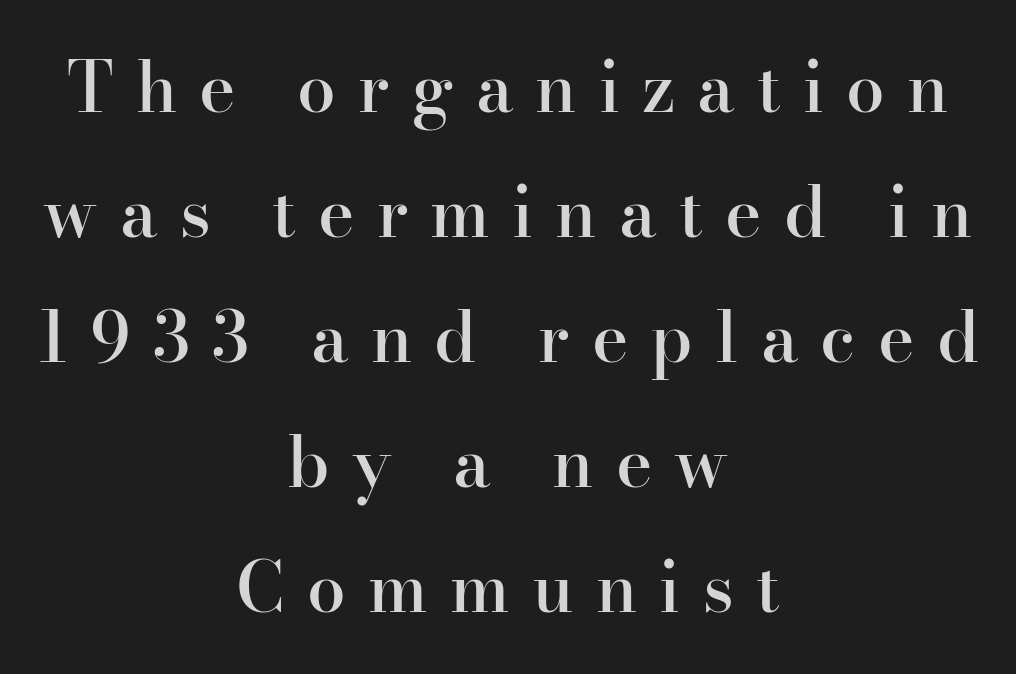
The image shows 69 px semibold serif type, upright; set centered, line spacing 1.81x, unusually wide letter spacing (+0.32 em), not underlined; high stroke contrast and a small x-height.
